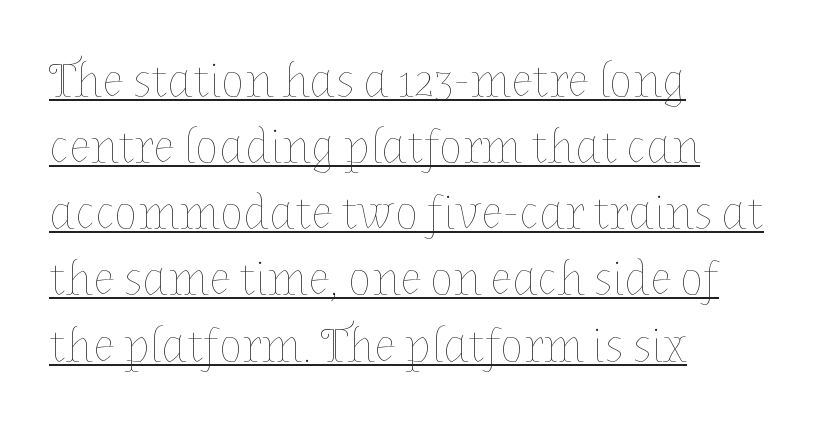
Q: Is the text bold? A: No.
Q: Is the text italic (slanted)? A: No, it is upright.
Q: Is the text underlined? A: Yes.
Q: How is the paragraph aligned? A: Left-aligned.
Q: Is the spacing between letters normal or unusually wide? A: Normal.
Q: Is the spacing between lines tight, normal or loose? A: Normal.
Q: Width (condensed, normal, or wide)? A: Normal.
Q: Stroke contrast? A: Low.
Q: x-height? A: Medium.
Q: Monospaced? A: No.
